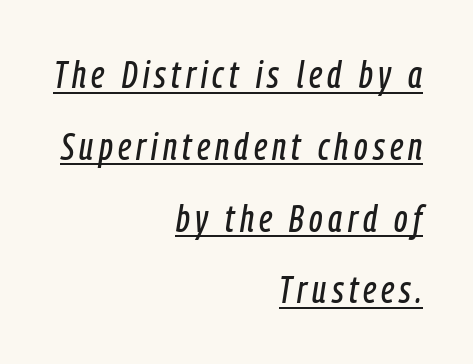
{"italic": "yes", "lean": "right", "slant_degrees": 9, "width": "condensed", "stroke_contrast": "low", "x_height": "medium", "monospaced": "no", "underline": "yes", "align": "right", "line_spacing_ratio": 1.89, "glyph_px": 38}
